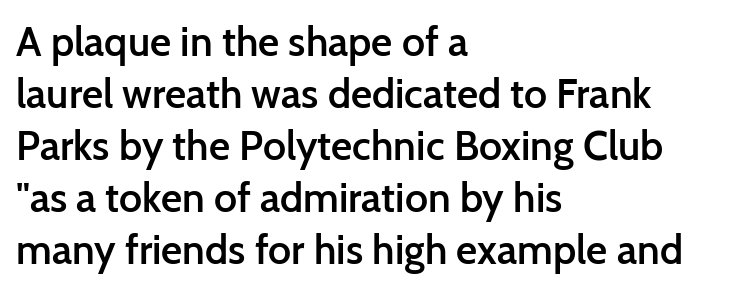
As a designer I'd log this as weight 600, semibold. Each letter keeps its own natural width here, so spacing adapts to shape. If you measured baseline to baseline, you'd find a middling distance. The font's upright variant was chosen for this text.
